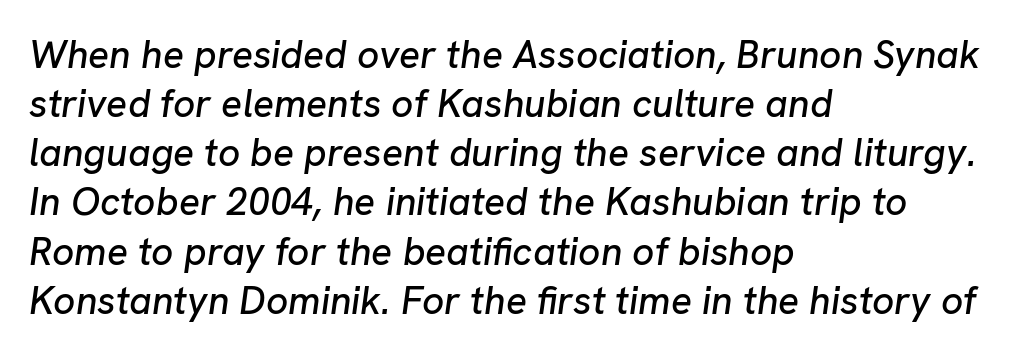
The image shows 39 px text type, italic (leaning right); set left-aligned, normal line spacing (1.26x), normal letter spacing, not underlined; low stroke contrast and a medium x-height.
